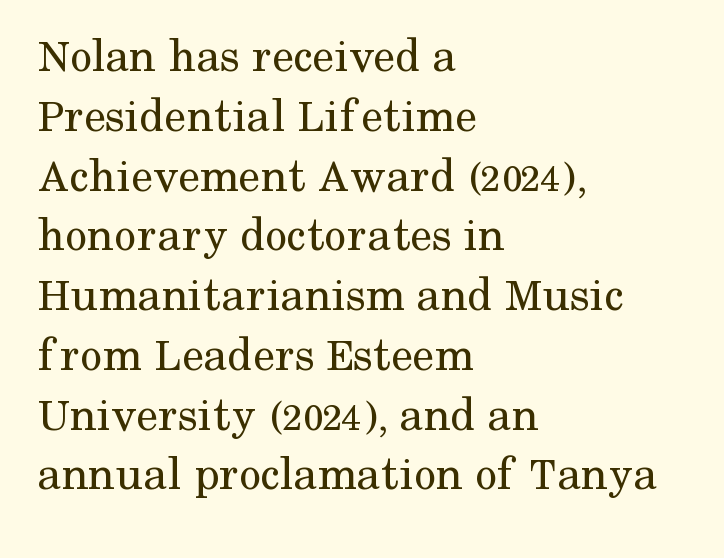
{"serif": "yes", "italic": "no", "bold": "no", "weight": "regular", "width": "normal", "stroke_contrast": "medium", "x_height": "medium", "monospaced": "no", "underline": "no", "align": "left", "line_spacing_ratio": 1.22, "letter_spacing": "normal", "letter_spacing_em": 0.0, "glyph_px": 49}
